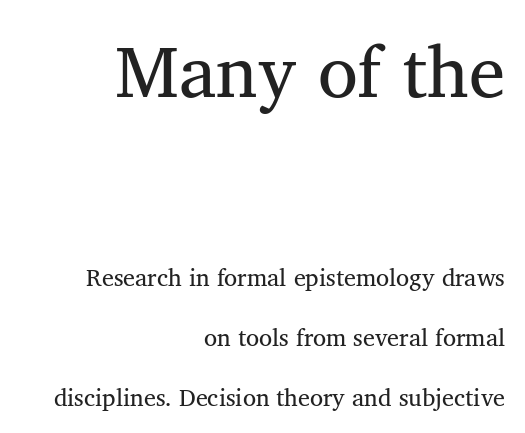
Q: Is the typeface a serif or a sans-serif typeface? A: Serif.
Q: Is the text underlined? A: No.
Q: How is the paragraph aligned? A: Right-aligned.
Q: Is the spacing between letters normal or unusually wide? A: Normal.
Q: Is the spacing between lines tight, normal or loose? A: Loose.
Q: Which block of text is set in a larger size, the first (top) or the second (bottom)? A: The first (top) one.
Q: Width (condensed, normal, or wide)? A: Normal.
Q: Stroke contrast? A: Medium.
Q: x-height? A: Medium.
Q: Monospaced? A: No.
